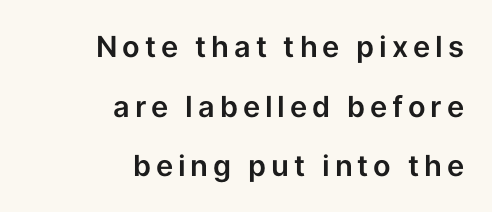
Q: Is the text italic (slanted)? A: No, it is upright.
Q: Is the typeface a serif or a sans-serif typeface? A: Sans-serif.
Q: Is the text underlined? A: No.
Q: How is the paragraph aligned? A: Right-aligned.
Q: Is the spacing between lines tight, normal or loose? A: Loose.
Q: Width (condensed, normal, or wide)? A: Normal.
Q: Stroke contrast? A: Low.
Q: x-height? A: Medium.
Q: Monospaced? A: No.
